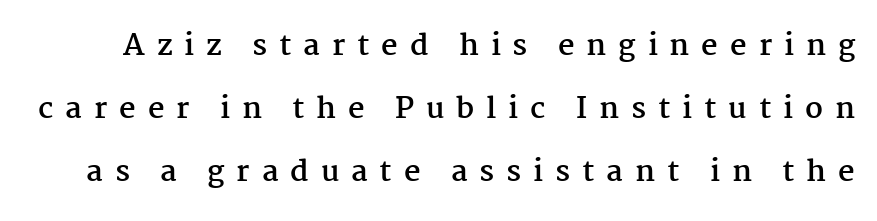
The image shows 29 px semibold serif type, upright; set loose line spacing (2.18x), unusually wide letter spacing (+0.41 em), not underlined; medium stroke contrast and a medium x-height.
